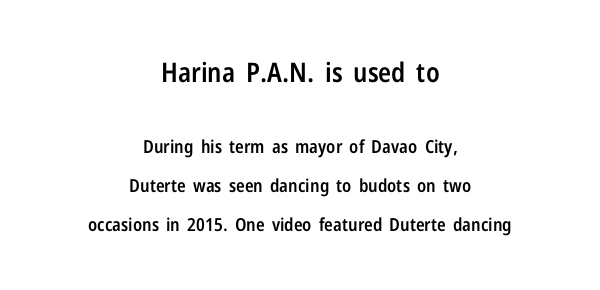
The image shows 27 px text type, upright; set centered, loose line spacing (2.16x), normal letter spacing, not underlined; the first (top) block is 1.5x larger.
